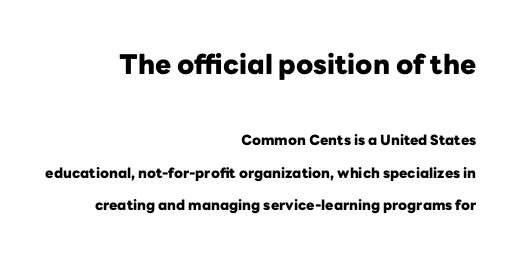
{"italic": "no", "bold": "yes", "underline": "no", "align": "right", "line_spacing": "loose", "line_spacing_ratio": 2.34, "letter_spacing": "normal", "letter_spacing_em": 0.0, "larger_block": "first", "size_ratio": 1.93, "glyph_px": 27}
